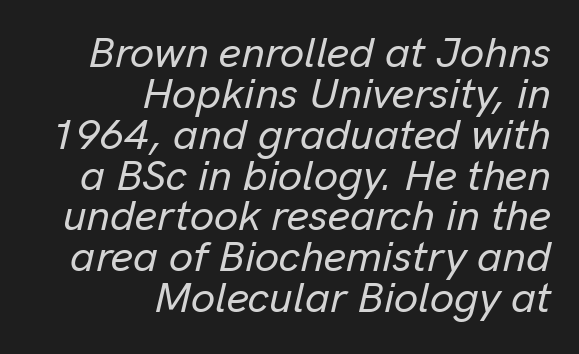
The image shows 43 px text type, italic (leaning right); set right-aligned, tight line spacing (0.95x), normal letter spacing, not underlined; low stroke contrast and a medium x-height.
